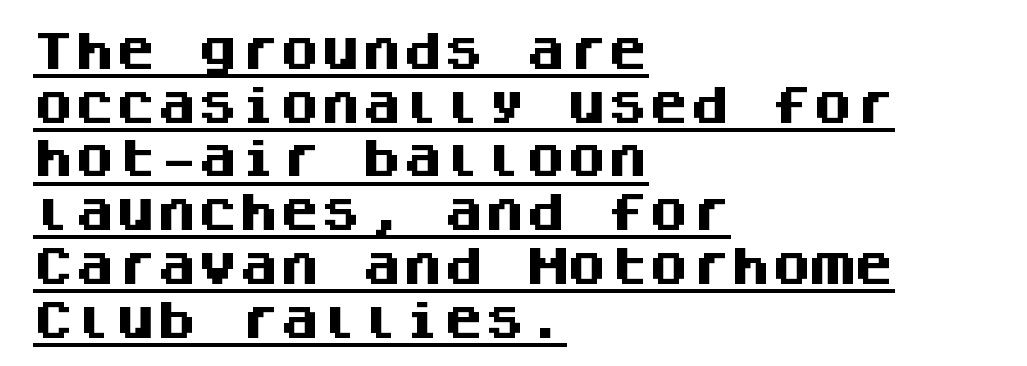
Q: Is the text bold? A: Yes.
Q: Is the text italic (slanted)? A: No, it is upright.
Q: Is the typeface a serif or a sans-serif typeface? A: Sans-serif.
Q: Is the text underlined? A: Yes.
Q: How is the paragraph aligned? A: Left-aligned.
Q: Is the spacing between letters normal or unusually wide? A: Normal.
Q: Is the spacing between lines tight, normal or loose? A: Normal.
Q: Width (condensed, normal, or wide)? A: Normal.
Q: Stroke contrast? A: Medium.
Q: x-height? A: Large.
Q: Monospaced? A: Yes.
